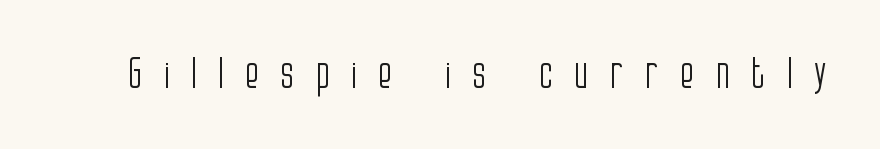
You can tell from the bare stems that sans-serif type was used. Note the varied advance widths — an 'i' is clearly narrower than an 'm'. Designer's note — italics off, roman on. Loose tracking; the words dissolve into strings of separated letters. Anything drawn beneath the words? Only blank space.
